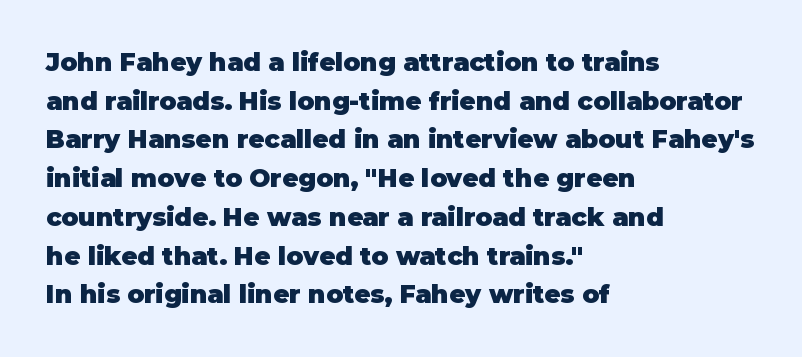
Lines of text with bare space underneath. Default kerning and tracking; the words read as compact shapes. Typeset ragged right — the left edge is the straight one. Regarding leading, the lines here are spaced in the standard way. Every stem runs plumb, perpendicular to the baseline.
